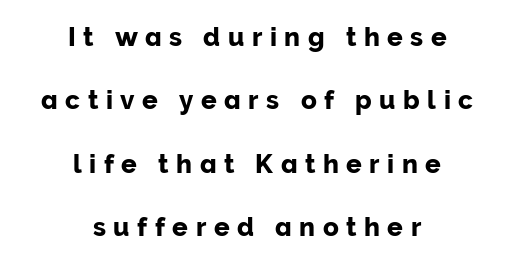
Words appear elongated and porous because spacing is wide. Nope, not italic — everything's standing straight. Underline: absent. Short and long lines alike share a common midpoint. Baseline-to-baseline distance is far greater than the letter height.
